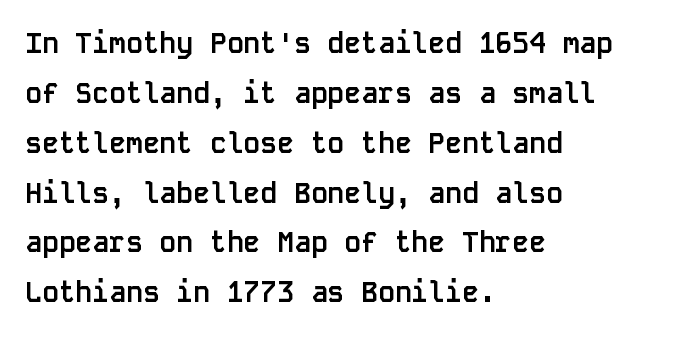
The image shows 28 px semibold sans-serif type, upright, monospaced; set left-aligned, line spacing 1.78x, normal letter spacing, not underlined; low stroke contrast and a large x-height.
